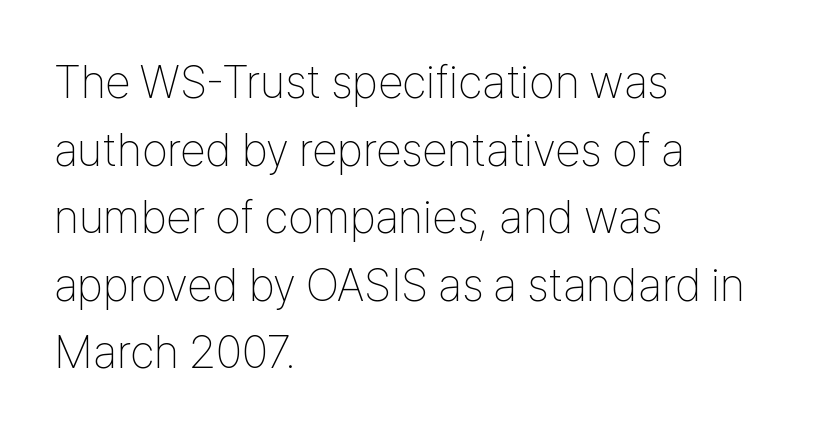
Q: Is the text bold? A: No.
Q: Is the text italic (slanted)? A: No, it is upright.
Q: Is the typeface a serif or a sans-serif typeface? A: Sans-serif.
Q: Is the text underlined? A: No.
Q: How is the paragraph aligned? A: Left-aligned.
Q: Is the spacing between letters normal or unusually wide? A: Normal.
Q: Is the spacing between lines tight, normal or loose? A: Normal.
Q: Width (condensed, normal, or wide)? A: Condensed.
Q: Stroke contrast? A: Low.
Q: x-height? A: Medium.
Q: Monospaced? A: No.
